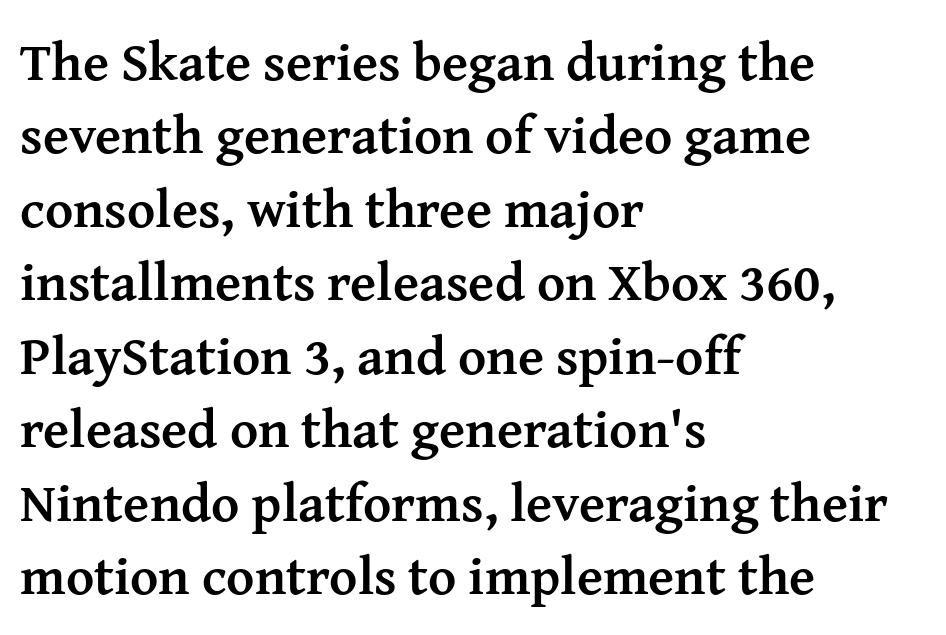
{"serif": "yes", "italic": "no", "bold": "yes", "weight": "semibold", "width": "normal", "stroke_contrast": "medium", "x_height": "medium", "monospaced": "no", "underline": "no", "align": "left", "line_spacing": "normal", "line_spacing_ratio": 1.36, "letter_spacing": "normal", "letter_spacing_em": 0.0, "glyph_px": 54}
